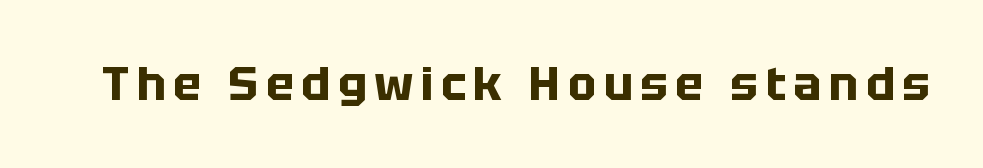
Q: Is the text bold? A: Yes.
Q: Is the text italic (slanted)? A: No, it is upright.
Q: Is the typeface a serif or a sans-serif typeface? A: Sans-serif.
Q: Is the text underlined? A: No.
Q: Width (condensed, normal, or wide)? A: Normal.
Q: Stroke contrast? A: Low.
Q: x-height? A: Large.
Q: Monospaced? A: No.
